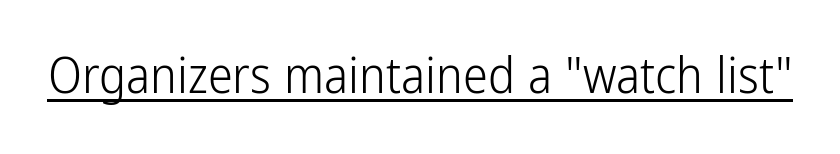
{"serif": "no", "italic": "no", "bold": "no", "weight": "light", "width": "condensed", "stroke_contrast": "low", "x_height": "medium", "monospaced": "no", "underline": "yes", "letter_spacing": "normal", "letter_spacing_em": 0.0, "glyph_px": 50}
